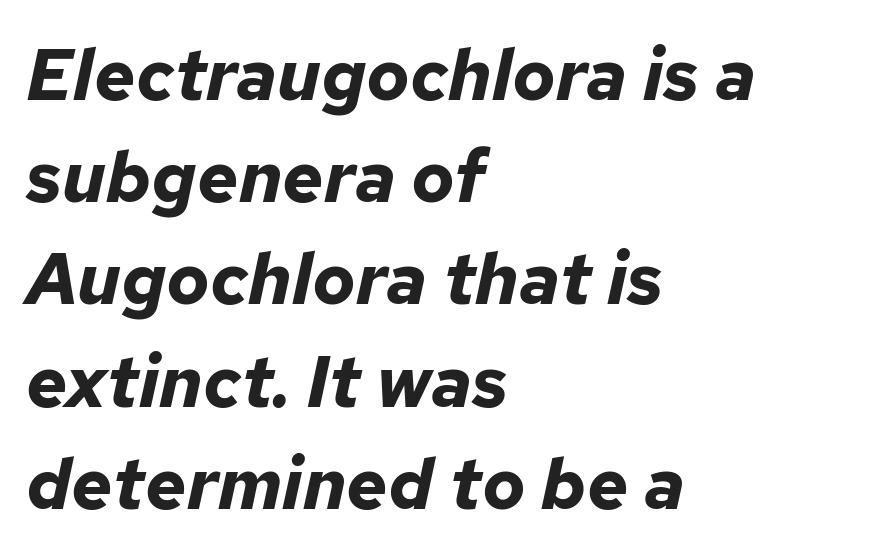
The image shows 72 px bold type, italic (leaning right); set left-aligned, normal line spacing (1.42x), normal letter spacing, not underlined; low stroke contrast and a medium x-height.
